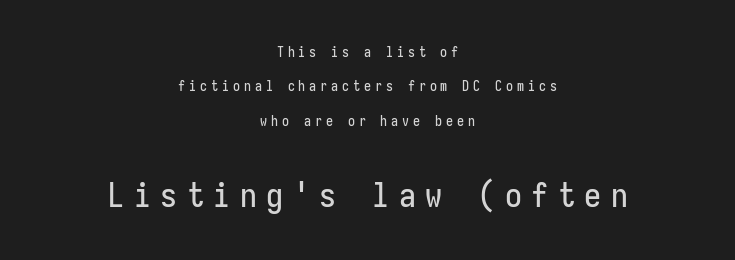
The image shows 34 px condensed sans-serif type, upright, monospaced; set centered, loose line spacing (2.46x), unusually wide letter spacing (+0.28 em), not underlined; the second (bottom) block is 2.43x larger; low stroke contrast and a medium x-height.
